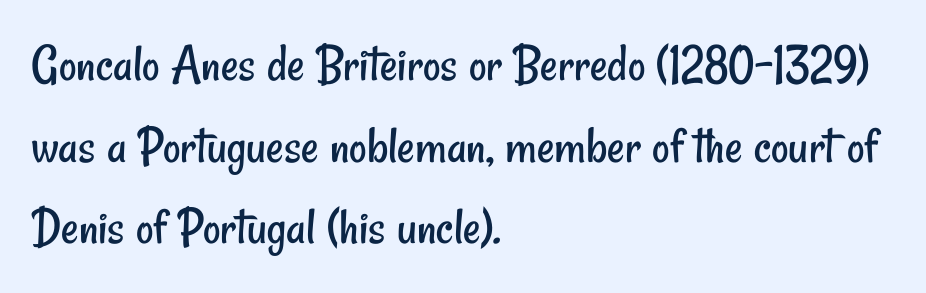
Q: Is the text bold? A: No.
Q: Is the typeface a serif or a sans-serif typeface? A: Sans-serif.
Q: Is the text underlined? A: No.
Q: How is the paragraph aligned? A: Left-aligned.
Q: Is the spacing between letters normal or unusually wide? A: Normal.
Q: Is the spacing between lines tight, normal or loose? A: Normal.
Q: Width (condensed, normal, or wide)? A: Condensed.
Q: Stroke contrast? A: Low.
Q: x-height? A: Small.
Q: Monospaced? A: No.
